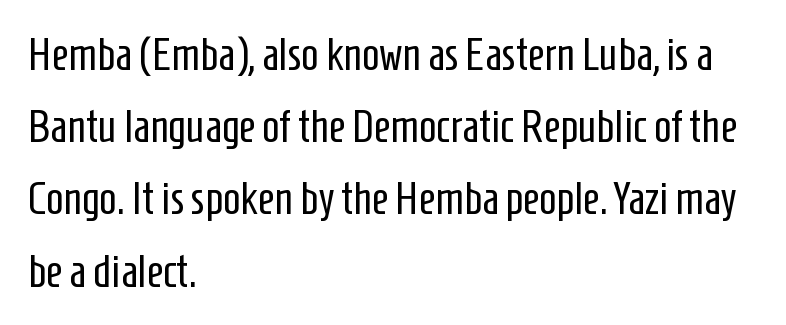
The weight would be labelled regular, book, light, or lighter still. This is roman type, the default non-slanted kind. You could not count columns in this text — the font is proportionally spaced. The glyphs are unaccompanied by any horizontal stroke below them. One glance says typical: line gaps are just what's usual. Typeset ragged right — the left edge is the straight one.
